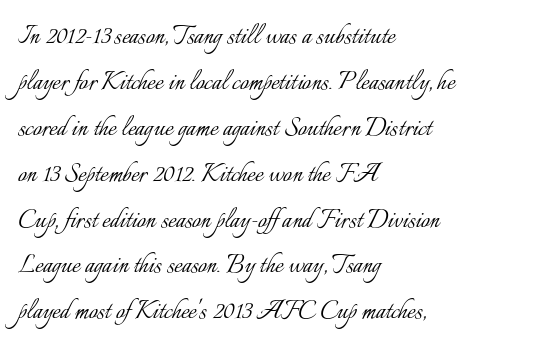
Q: Is the text bold? A: No.
Q: Is the text italic (slanted)? A: Yes.
Q: Is the text underlined? A: No.
Q: How is the paragraph aligned? A: Left-aligned.
Q: Is the spacing between letters normal or unusually wide? A: Normal.
Q: Is the spacing between lines tight, normal or loose? A: Normal.
Q: Width (condensed, normal, or wide)? A: Normal.
Q: Stroke contrast? A: Low.
Q: x-height? A: Small.
Q: Monospaced? A: No.
